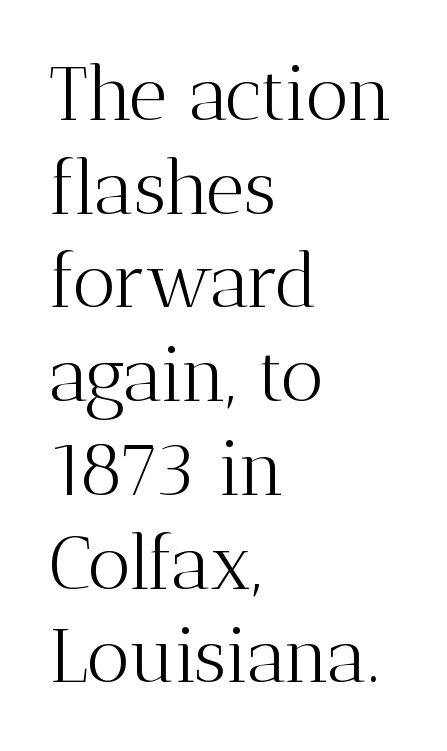
Q: Is the text bold? A: No.
Q: Is the text italic (slanted)? A: No, it is upright.
Q: Is the typeface a serif or a sans-serif typeface? A: Serif.
Q: Is the text underlined? A: No.
Q: How is the paragraph aligned? A: Left-aligned.
Q: Is the spacing between letters normal or unusually wide? A: Normal.
Q: Is the spacing between lines tight, normal or loose? A: Normal.
Q: Width (condensed, normal, or wide)? A: Normal.
Q: Stroke contrast? A: Medium.
Q: x-height? A: Medium.
Q: Monospaced? A: No.
